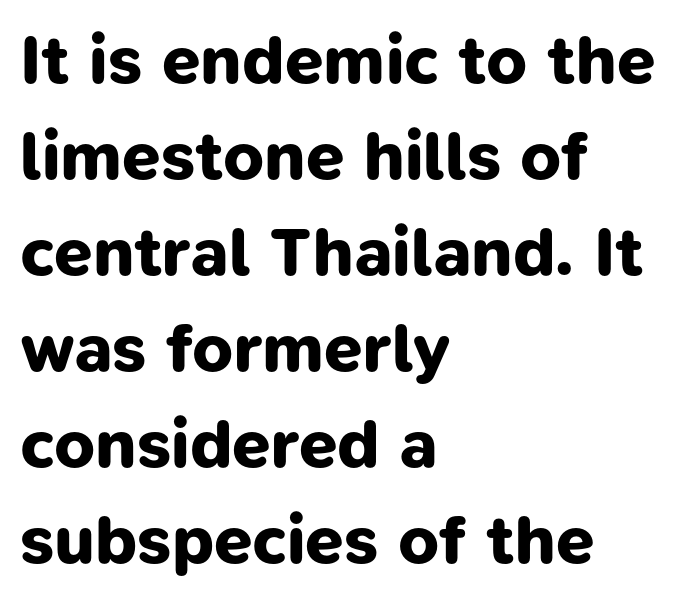
Honestly, there is no underline to notice here at all. Interline gaps are of average width in this sample. Line beginnings align vertically; line endings do not. Nobody touched the tracking dial on this one.
